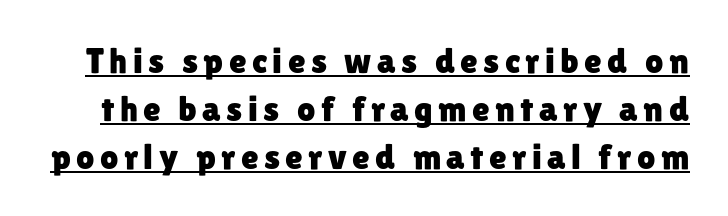
{"serif": "no", "italic": "no", "width": "normal", "stroke_contrast": "low", "x_height": "medium", "monospaced": "no", "underline": "yes", "line_spacing": "normal", "line_spacing_ratio": 1.33, "glyph_px": 36}
